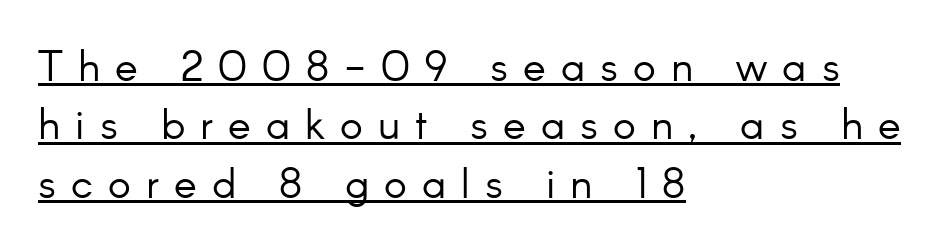
Unlike italic type, these characters show no tilt at all. The ragged edge is on the right, which tells us the setting is flush left. The lettering is marked with a stroke running underneath it. Character widths vary here, with narrow letters taking less room than wide ones. The line-height multiplier appears to be the usual default.
